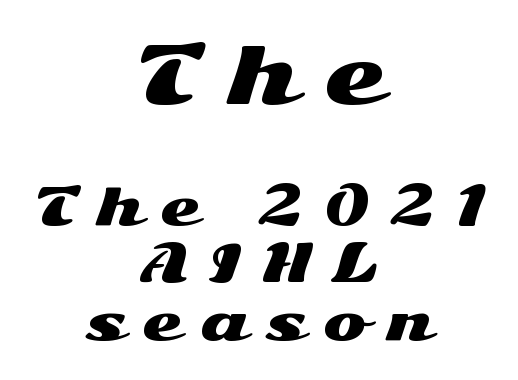
Q: Is the text italic (slanted)? A: Yes.
Q: Is the typeface a serif or a sans-serif typeface? A: Sans-serif.
Q: Is the text underlined? A: No.
Q: How is the paragraph aligned? A: Centered.
Q: Is the spacing between letters normal or unusually wide? A: Unusually wide.
Q: Is the spacing between lines tight, normal or loose? A: Tight.
Q: Which block of text is set in a larger size, the first (top) or the second (bottom)? A: The first (top) one.
Q: Width (condensed, normal, or wide)? A: Wide.
Q: Stroke contrast? A: Medium.
Q: x-height? A: Medium.
Q: Monospaced? A: No.
